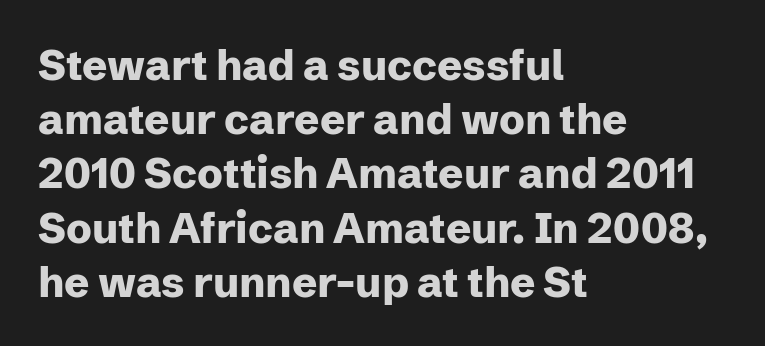
Q: Is the text bold? A: Yes.
Q: Is the text italic (slanted)? A: No, it is upright.
Q: Is the typeface a serif or a sans-serif typeface? A: Sans-serif.
Q: Is the text underlined? A: No.
Q: How is the paragraph aligned? A: Left-aligned.
Q: Is the spacing between letters normal or unusually wide? A: Normal.
Q: Is the spacing between lines tight, normal or loose? A: Normal.
Q: Width (condensed, normal, or wide)? A: Normal.
Q: Stroke contrast? A: Low.
Q: x-height? A: Medium.
Q: Monospaced? A: No.
